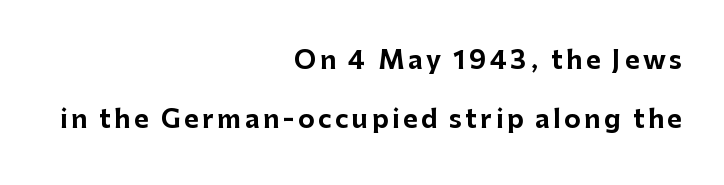
The image shows 25 px bold type, upright; set right-aligned, loose line spacing (2.38x), not underlined.
